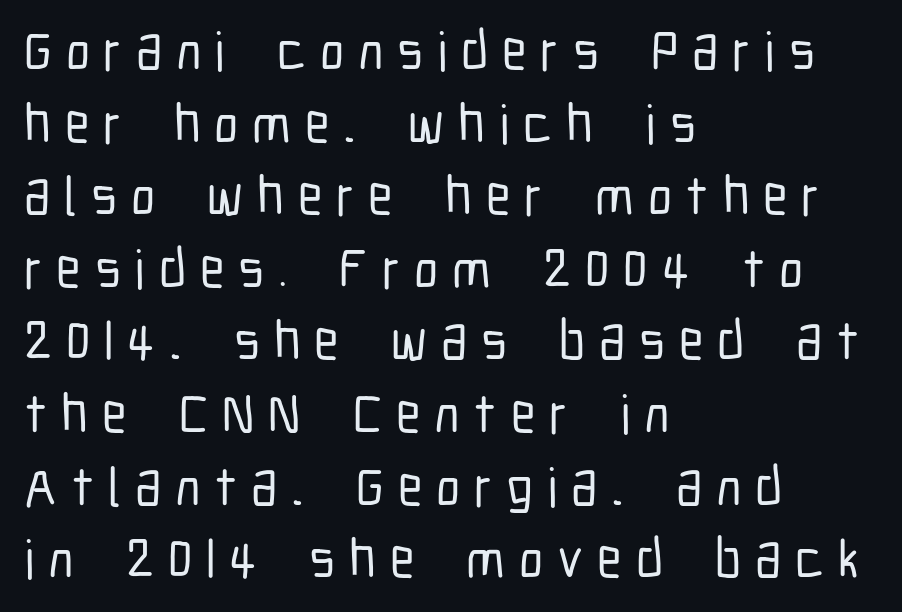
The image shows 55 px condensed sans-serif type, upright; set left-aligned, normal line spacing (1.32x), unusually wide letter spacing (+0.25 em), not underlined; low stroke contrast and a medium x-height.
